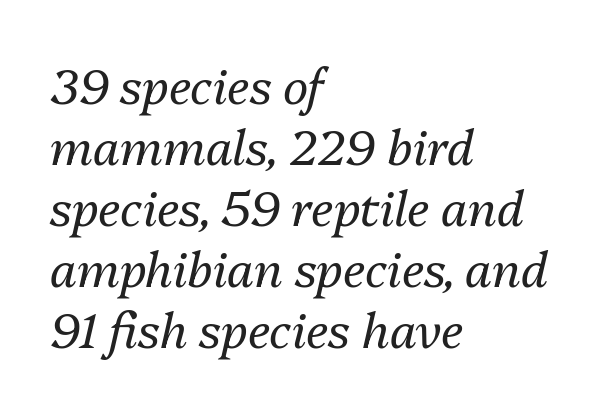
The image shows 48 px regular-weight type, italic (leaning right); set left-aligned, normal line spacing (1.27x), normal letter spacing, not underlined; medium stroke contrast and a medium x-height.
